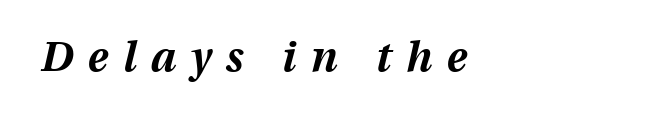
Q: Is the text bold? A: Yes.
Q: Is the text italic (slanted)? A: Yes, it leans right by about 13 degrees.
Q: Is the text underlined? A: No.
Q: How is the paragraph aligned? A: Left-aligned.
Q: Is the spacing between letters normal or unusually wide? A: Unusually wide.
Q: Width (condensed, normal, or wide)? A: Normal.
Q: Stroke contrast? A: Medium.
Q: x-height? A: Medium.
Q: Monospaced? A: No.
